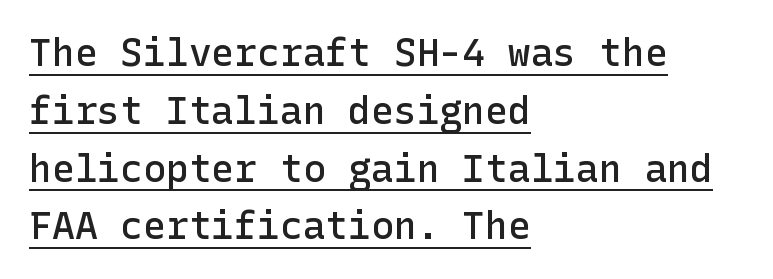
Q: Is the text bold? A: Semi-bold.
Q: Is the text italic (slanted)? A: No, it is upright.
Q: Is the typeface a serif or a sans-serif typeface? A: Sans-serif.
Q: Is the text underlined? A: Yes.
Q: How is the paragraph aligned? A: Left-aligned.
Q: Is the spacing between letters normal or unusually wide? A: Normal.
Q: Is the spacing between lines tight, normal or loose? A: Normal.
Q: Width (condensed, normal, or wide)? A: Normal.
Q: Stroke contrast? A: Low.
Q: x-height? A: Medium.
